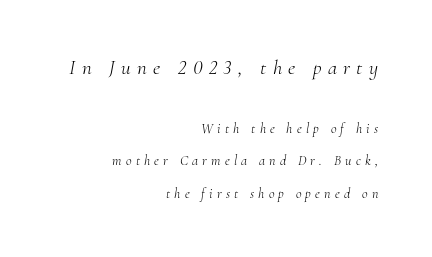
{"italic": "yes", "lean": "right", "slant_degrees": 10, "bold": "no", "underline": "no", "align": "right", "line_spacing": "loose", "line_spacing_ratio": 2.33, "letter_spacing": "wide", "letter_spacing_em": 0.3, "larger_block": "first", "size_ratio": 1.5, "glyph_px": 21}
